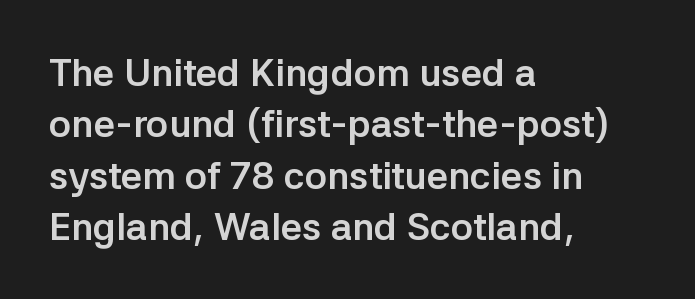
The image shows 38 px semibold sans-serif type, upright; set left-aligned, normal line spacing (1.35x), normal letter spacing, not underlined; low stroke contrast and a medium x-height.
